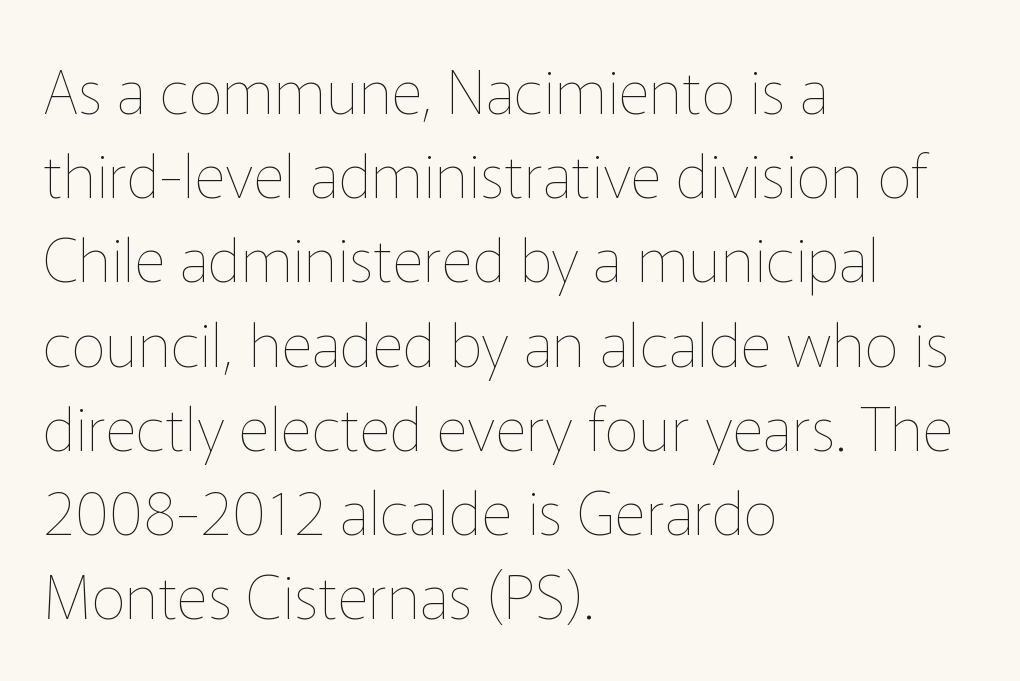
{"italic": "no", "bold": "no", "weight": "thin", "width": "normal", "stroke_contrast": "low", "x_height": "medium", "monospaced": "no", "underline": "no", "align": "left", "line_spacing": "normal", "line_spacing_ratio": 1.38, "letter_spacing": "normal", "letter_spacing_em": 0.0, "glyph_px": 61}
